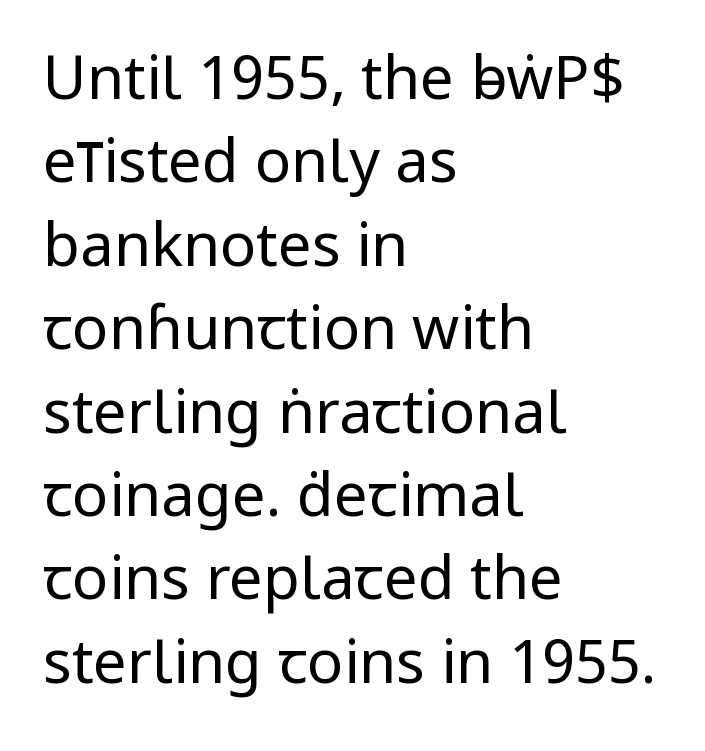
The strip under each line holds only bare page. The typesetting does not lean heavy: it is not bold. Here the designer chose a conventional face with non-uniform glyph widths. This sample is left-justified, so line endings fall wherever the words run out.
